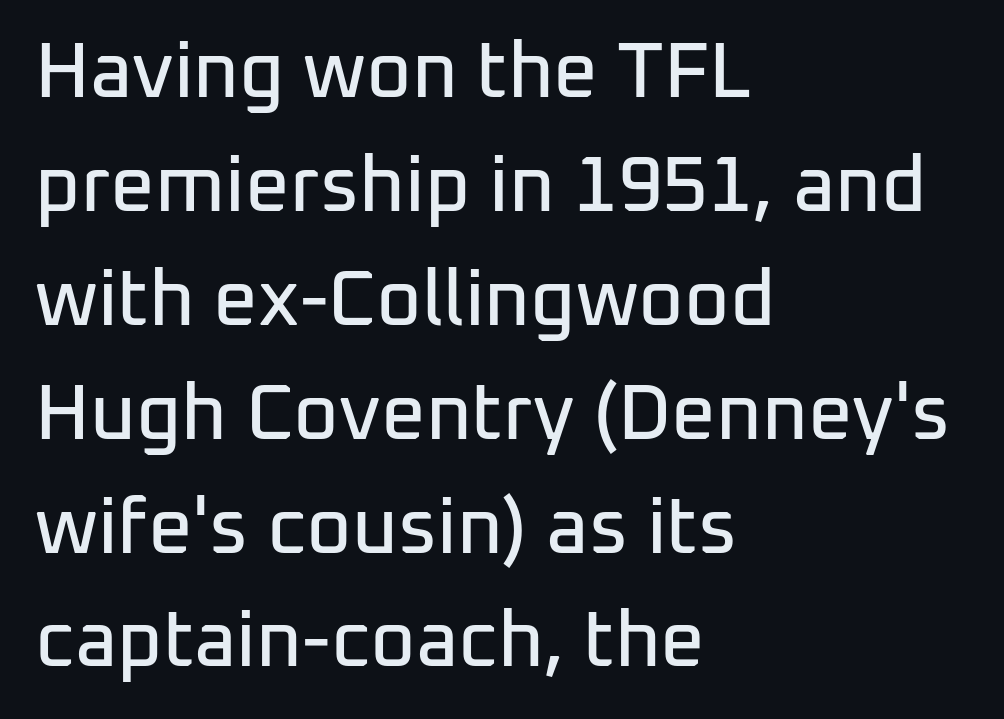
Check under the words: just untouched page. These lines are rendered in a variable-pitch font. Note: no serifs on the glyphs. Leading matches the norm, producing a regular column. Spacing between characters is what you'd get straight out of the box.
